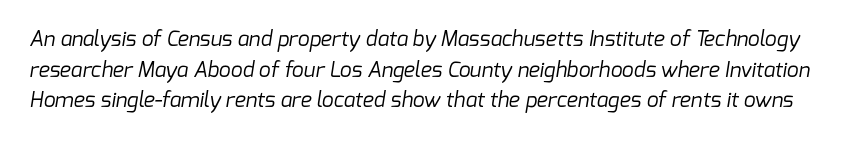
Q: Is the text bold? A: No.
Q: Is the text underlined? A: No.
Q: Is the spacing between letters normal or unusually wide? A: Normal.
Q: Is the spacing between lines tight, normal or loose? A: Normal.
